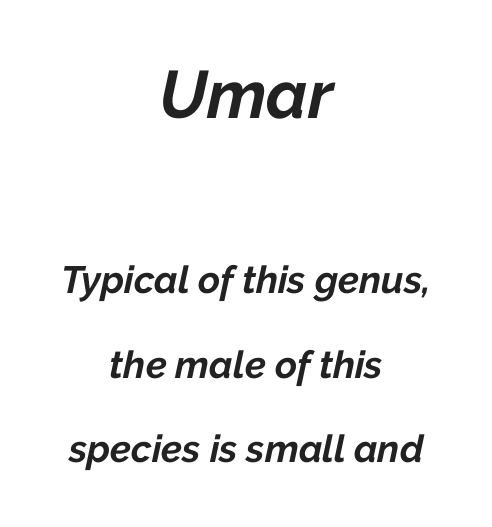
There is no visible air inserted between adjacent glyphs. Visually, the top section dominates because its glyphs are scaled up. Does the lettering tilt? It does — this is italic. Visually the block forms a symmetrical silhouette, jagged on both flanks.
